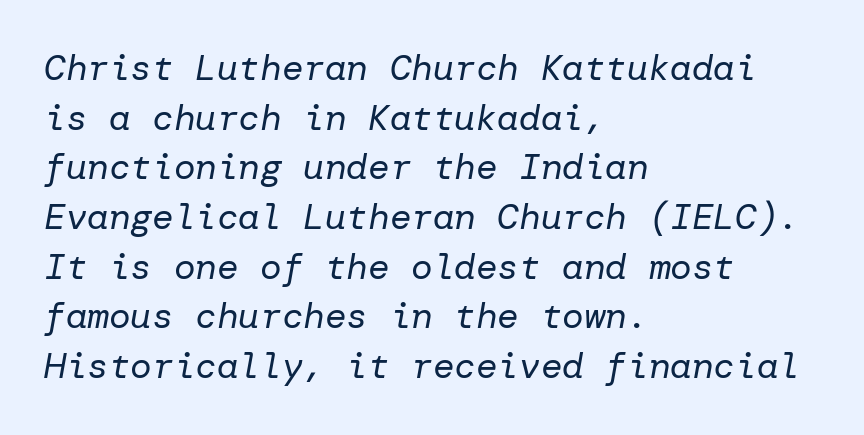
The image shows 36 px regular-weight type, italic (leaning right); set left-aligned, normal line spacing (1.38x), normal letter spacing, not underlined; low stroke contrast and a medium x-height.
